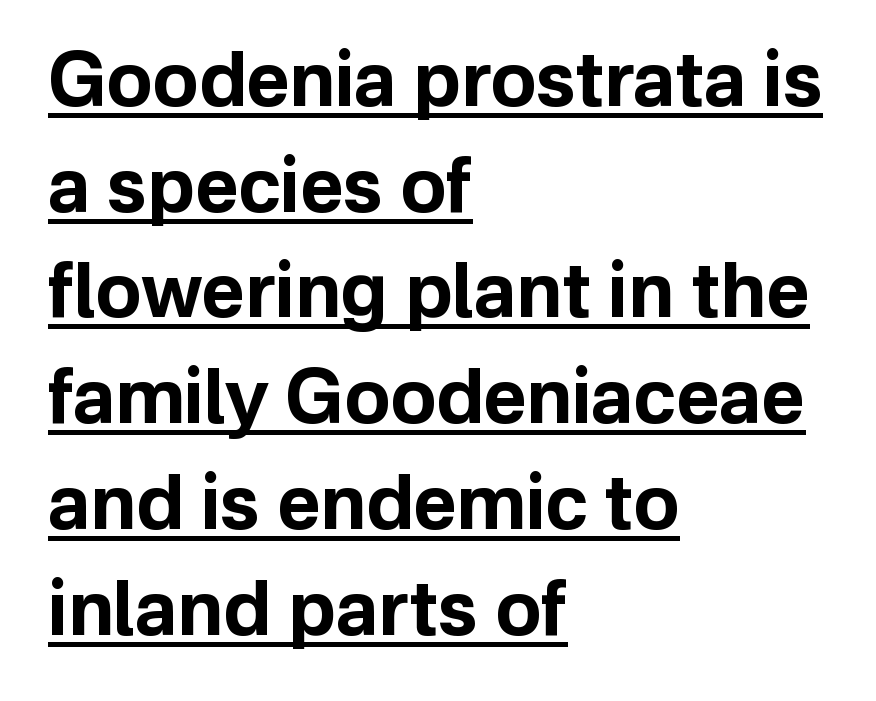
The designer left line spacing at the default. Does a line run under the words? Yes, clearly. Chunky letters — that's bold for sure. The paragraph shown leans on its left margin.
